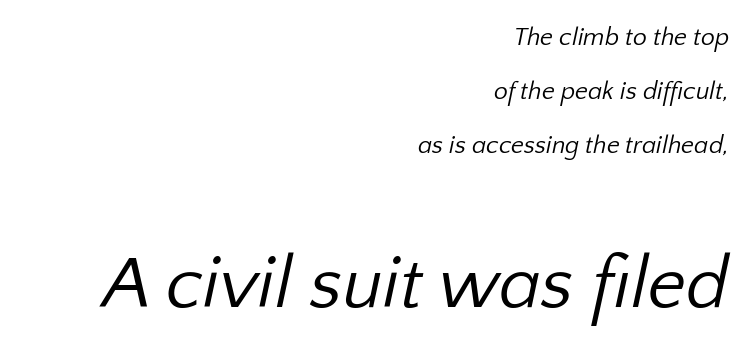
The image shows 74 px regular-weight sans-serif type; set right-aligned, loose line spacing (2.16x), normal letter spacing, not underlined; the second (bottom) block is 2.96x larger; low stroke contrast and a medium x-height.
